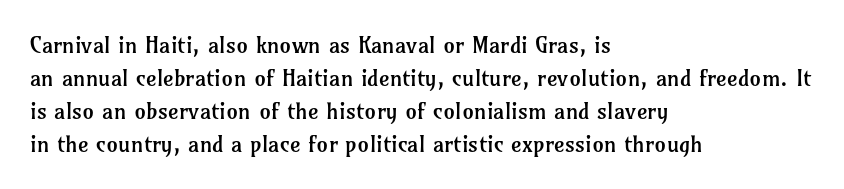
Honestly, the row spacing looks completely unremarkable. Caption: face not bold, strokes unweighted. Posture: vertical. This rendering features lettering with no underline. The setting favours the left margin, as ordinary paragraphs usually do.
